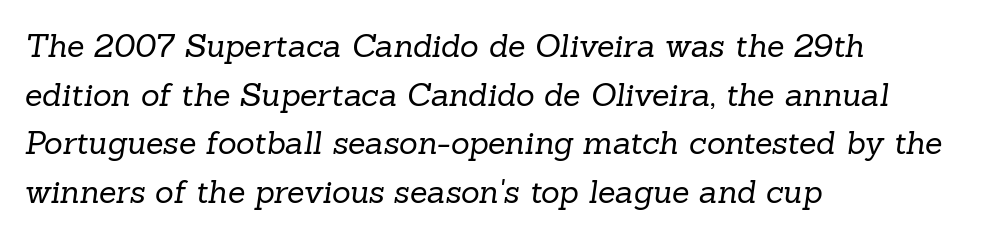
Think of a printed novel: that variable character pitch is what you see here. Leftover space on each line is placed entirely after the last word. Nothing heavy about these letters — not bold at all. Glyph-to-glyph distance matches everyday printed text. Typographically, this falls in the serif category.
